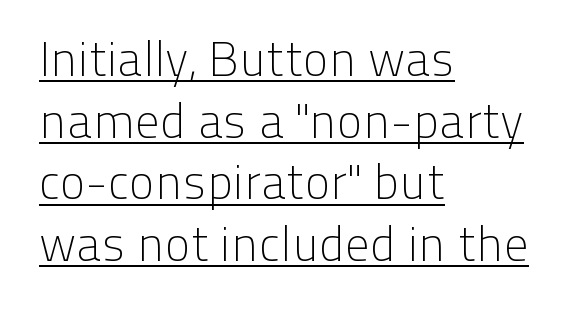
{"serif": "no", "italic": "no", "bold": "no", "weight": "light", "width": "normal", "stroke_contrast": "low", "x_height": "medium", "monospaced": "no", "underline": "yes", "align": "left", "line_spacing": "normal", "line_spacing_ratio": 1.26, "letter_spacing": "normal", "letter_spacing_em": 0.0, "glyph_px": 49}
